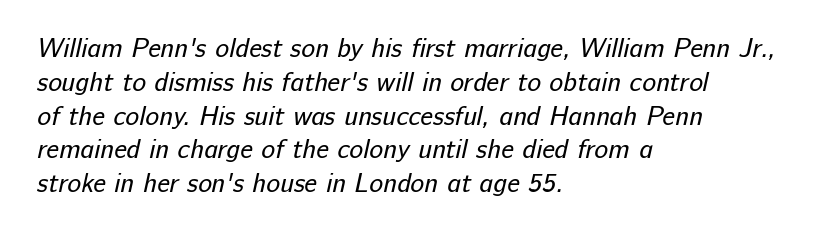
The image shows 26 px text type; set left-aligned, normal line spacing (1.3x), normal letter spacing, not underlined.
